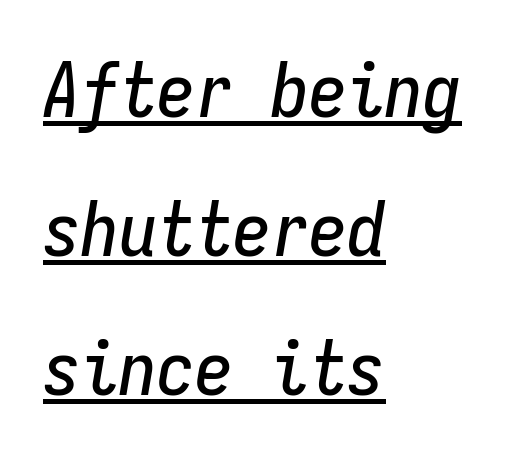
Q: Is the text italic (slanted)? A: Yes, it leans right by about 9 degrees.
Q: Is the text underlined? A: Yes.
Q: How is the paragraph aligned? A: Left-aligned.
Q: Is the spacing between letters normal or unusually wide? A: Normal.
Q: Width (condensed, normal, or wide)? A: Condensed.
Q: Stroke contrast? A: Low.
Q: x-height? A: Medium.
Q: Monospaced? A: Yes.
